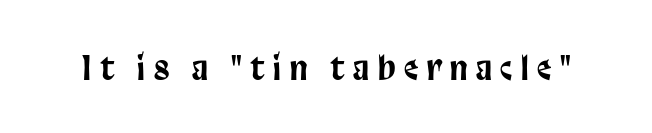
Q: Is the text italic (slanted)? A: No, it is upright.
Q: Is the typeface a serif or a sans-serif typeface? A: Sans-serif.
Q: Is the text underlined? A: No.
Q: Is the spacing between letters normal or unusually wide? A: Unusually wide.
Q: Width (condensed, normal, or wide)? A: Condensed.
Q: Stroke contrast? A: Low.
Q: x-height? A: Large.
Q: Monospaced? A: No.
